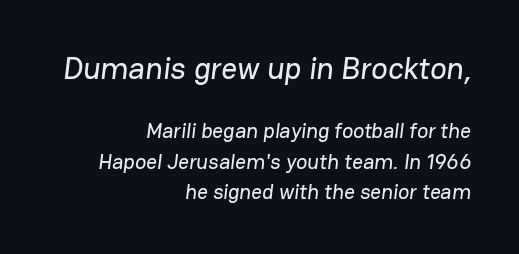
The image shows 31 px sans-serif type; set right-aligned, normal line spacing (1.44x), normal letter spacing, not underlined; the first (top) block is 1.48x larger; low stroke contrast and a medium x-height.
